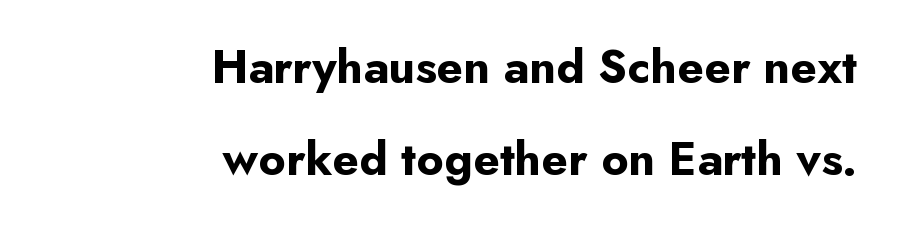
Q: Is the text bold? A: Yes.
Q: Is the text italic (slanted)? A: No, it is upright.
Q: Is the typeface a serif or a sans-serif typeface? A: Sans-serif.
Q: Is the text underlined? A: No.
Q: How is the paragraph aligned? A: Right-aligned.
Q: Is the spacing between letters normal or unusually wide? A: Normal.
Q: Is the spacing between lines tight, normal or loose? A: Loose.
Q: Width (condensed, normal, or wide)? A: Normal.
Q: Stroke contrast? A: Low.
Q: x-height? A: Small.
Q: Monospaced? A: No.
